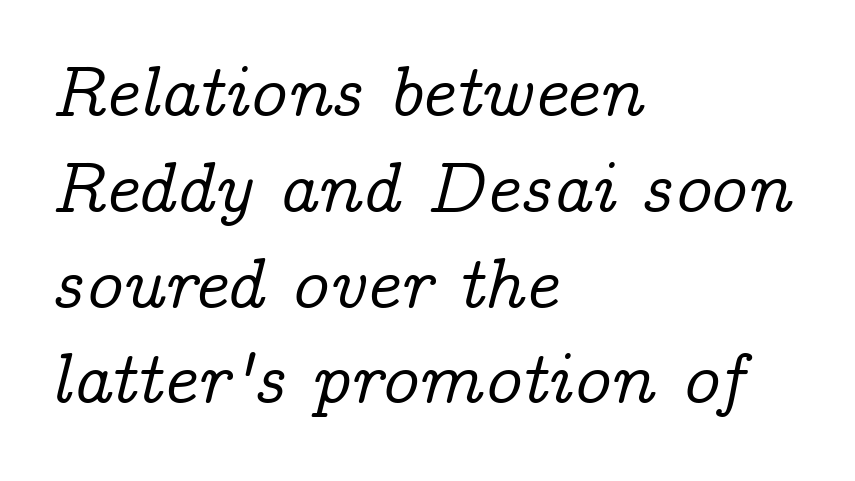
The image shows 72 px serif type, italic (leaning right); set left-aligned, normal line spacing (1.33x), normal letter spacing, not underlined; low stroke contrast and a medium x-height.
